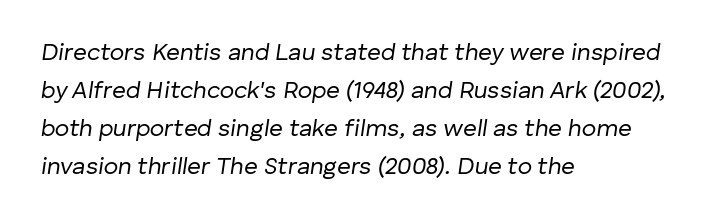
The image shows 24 px text type, italic (leaning right); set left-aligned, normal line spacing (1.58x), normal letter spacing, not underlined.
